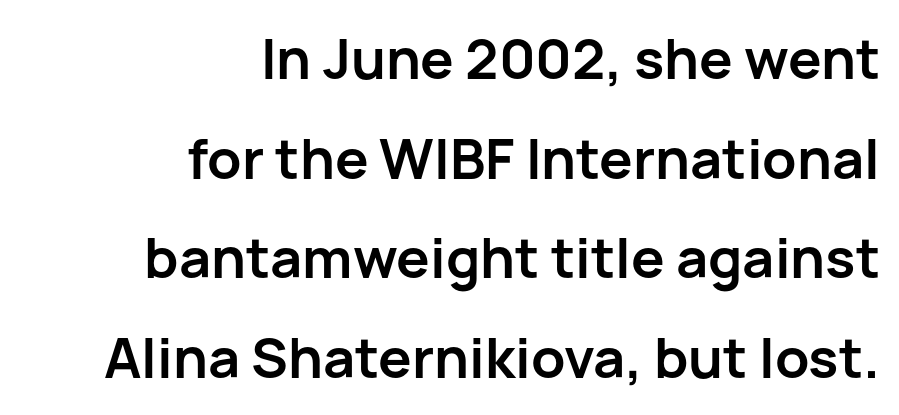
The image shows 56 px semibold sans-serif type, upright; set right-aligned, line spacing 1.78x, normal letter spacing, not underlined; low stroke contrast and a medium x-height.
